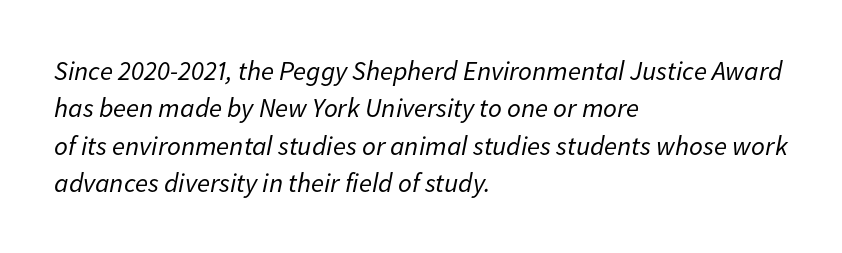
Characters are canted at an angle relative to the baseline's perpendicular. Each word holds together tightly as a unit, with standard inter-letter gaps. Descenders hang freely into open space. The paragraph shown leans on its left margin. Vertical spacing — default. This reads as an unemphasized weight, regular at the heaviest.
